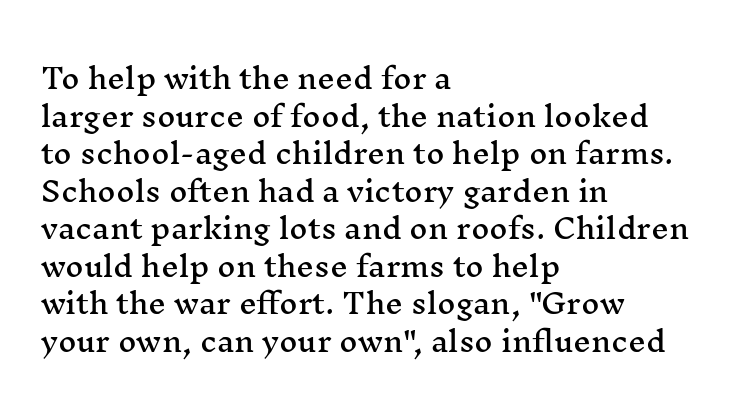
{"serif": "yes", "italic": "no", "width": "wide", "stroke_contrast": "medium", "x_height": "medium", "monospaced": "no", "underline": "no", "align": "left", "line_spacing": "normal", "line_spacing_ratio": 1.34, "letter_spacing": "normal", "letter_spacing_em": 0.0, "glyph_px": 28}
